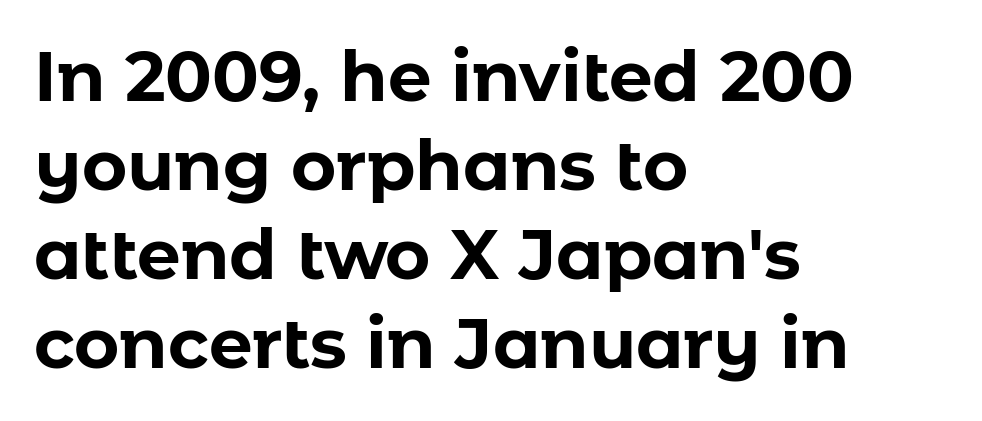
How heavy is the stroke? Heavy — this is a bold. The face used here is proportionally spaced, like ordinary book or web type. This is sans-serif lettering, the kind often seen on screens and signage. There is no visible air inserted between adjacent glyphs.
